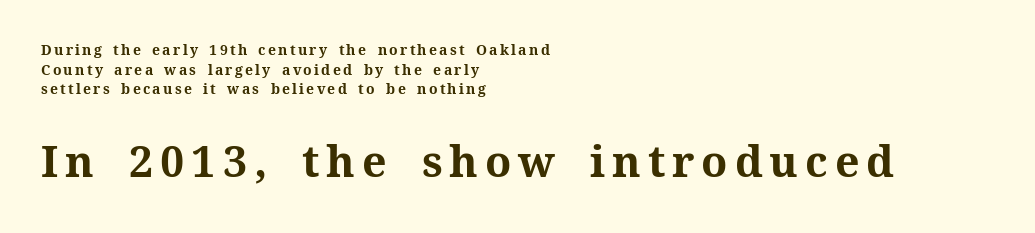
{"serif": "yes", "italic": "no", "bold": "yes", "weight": "bold", "width": "normal", "stroke_contrast": "medium", "x_height": "medium", "monospaced": "no", "underline": "no", "align": "left", "line_spacing": "normal", "line_spacing_ratio": 1.4, "larger_block": "second", "size_ratio": 3.07, "glyph_px": 43}
